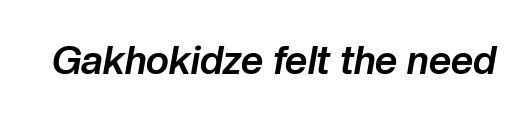
Q: Is the text bold? A: Yes.
Q: Is the text italic (slanted)? A: Yes, it leans right by about 10 degrees.
Q: Is the text underlined? A: No.
Q: Is the spacing between letters normal or unusually wide? A: Normal.
Q: Width (condensed, normal, or wide)? A: Normal.
Q: Stroke contrast? A: Low.
Q: x-height? A: Medium.
Q: Monospaced? A: No.
